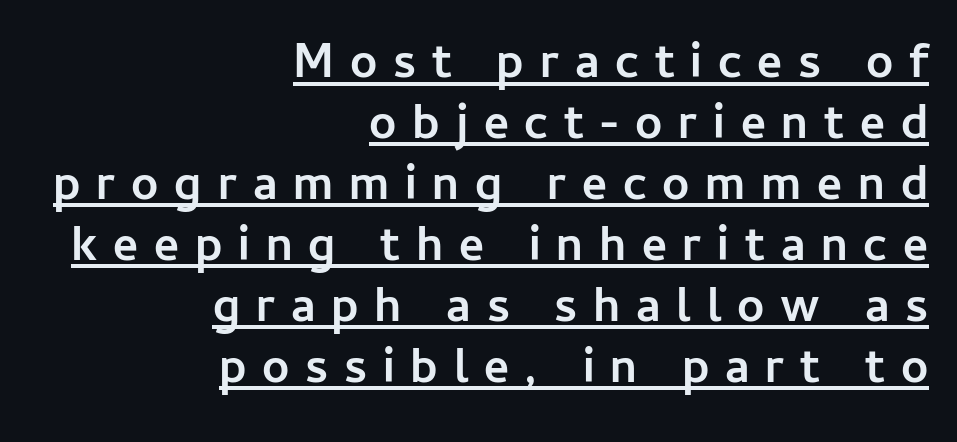
The image shows 48 px semibold sans-serif type, upright; set right-aligned, normal line spacing (1.27x), unusually wide letter spacing (+0.33 em), underlined; low stroke contrast and a medium x-height.
